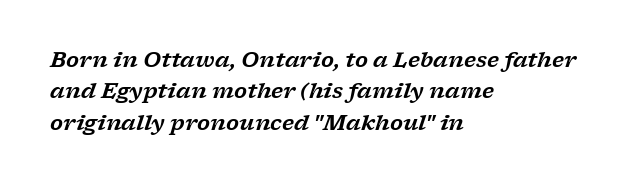
The image shows 21 px text type, italic (leaning right); set left-aligned, normal line spacing (1.5x), normal letter spacing, not underlined.
